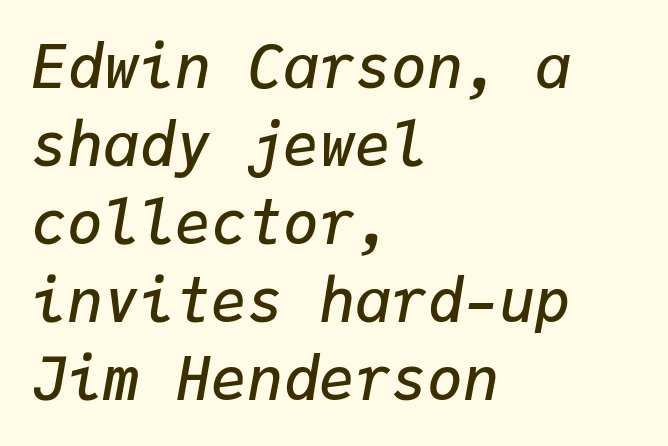
Monospaced: the letters line up in strict vertical columns. Quick note: interline space is typical. Glyph-to-glyph distance matches everyday printed text. Left-aligned paragraph, ragged on the right. Plain, unruled lines of type.
